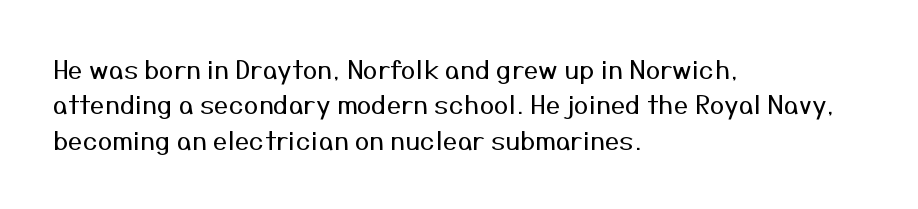
{"italic": "no", "bold": "no", "underline": "no", "align": "left", "line_spacing": "normal", "line_spacing_ratio": 1.36, "letter_spacing": "normal", "letter_spacing_em": 0.0, "glyph_px": 26}
